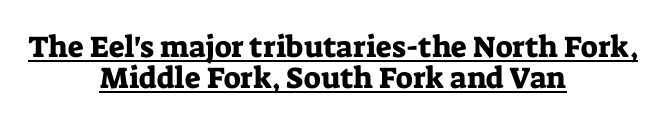
The passage is arranged like a title page — every line centered. Quick note: not italic, upright. Successive baselines arrive quickly, one right under another. Here the glyphs are tracked normally, forming tight word shapes.
